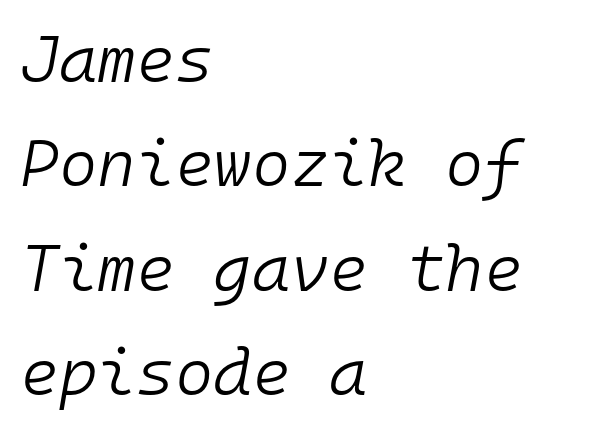
Q: Is the text bold? A: No.
Q: Is the text italic (slanted)? A: Yes, it leans right by about 10 degrees.
Q: Is the text underlined? A: No.
Q: How is the paragraph aligned? A: Left-aligned.
Q: Is the spacing between letters normal or unusually wide? A: Normal.
Q: Is the spacing between lines tight, normal or loose? A: Normal.
Q: Width (condensed, normal, or wide)? A: Normal.
Q: Stroke contrast? A: Low.
Q: x-height? A: Medium.
Q: Monospaced? A: Yes.
